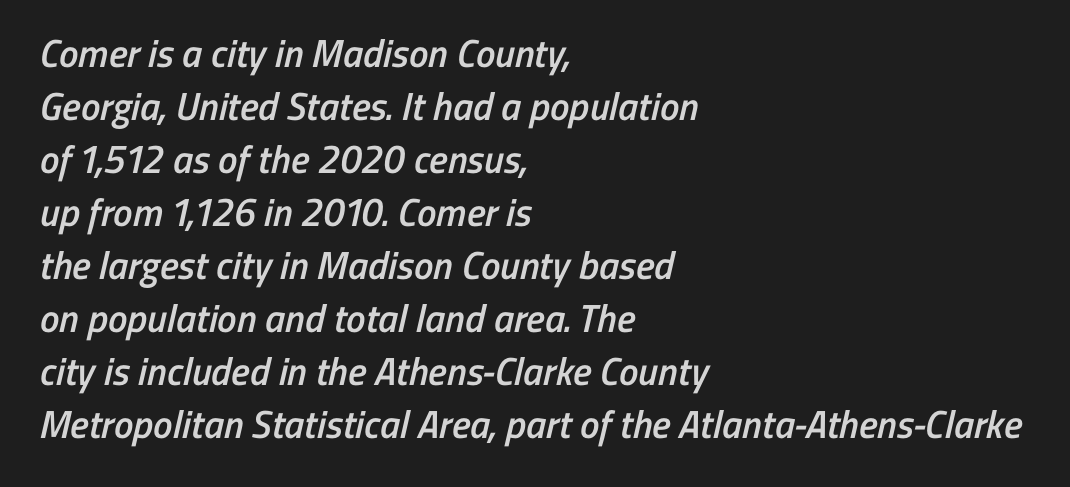
{"serif": "no", "bold": "semi", "weight": "semibold", "width": "condensed", "stroke_contrast": "low", "x_height": "medium", "monospaced": "no", "underline": "no", "align": "left", "line_spacing": "normal", "line_spacing_ratio": 1.36, "letter_spacing": "normal", "letter_spacing_em": 0.0, "glyph_px": 39}
